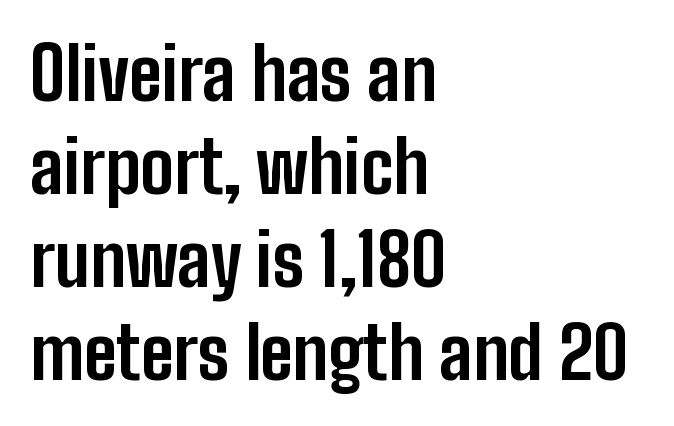
Q: Is the text bold? A: Yes.
Q: Is the text italic (slanted)? A: No, it is upright.
Q: Is the typeface a serif or a sans-serif typeface? A: Sans-serif.
Q: Is the text underlined? A: No.
Q: How is the paragraph aligned? A: Left-aligned.
Q: Is the spacing between letters normal or unusually wide? A: Normal.
Q: Is the spacing between lines tight, normal or loose? A: Normal.
Q: Width (condensed, normal, or wide)? A: Condensed.
Q: Stroke contrast? A: Low.
Q: x-height? A: Medium.
Q: Monospaced? A: No.
